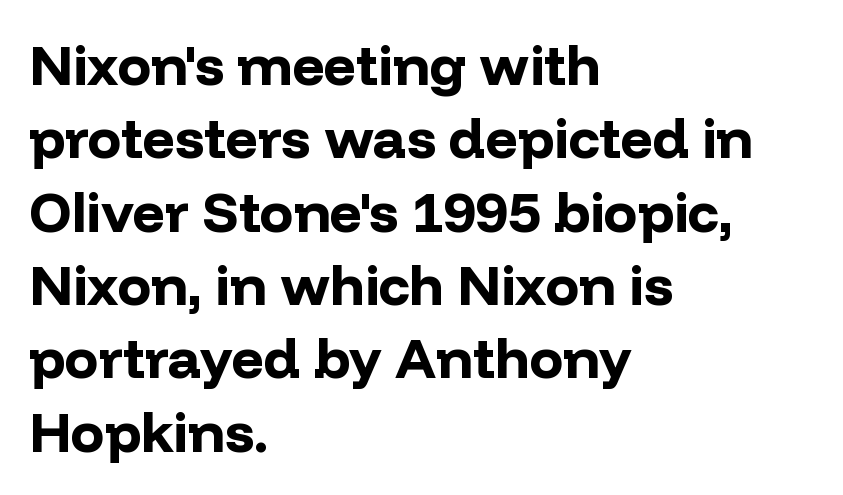
The image shows 56 px bold sans-serif type, upright; set left-aligned, normal line spacing (1.31x), normal letter spacing, not underlined; low stroke contrast and a medium x-height.
